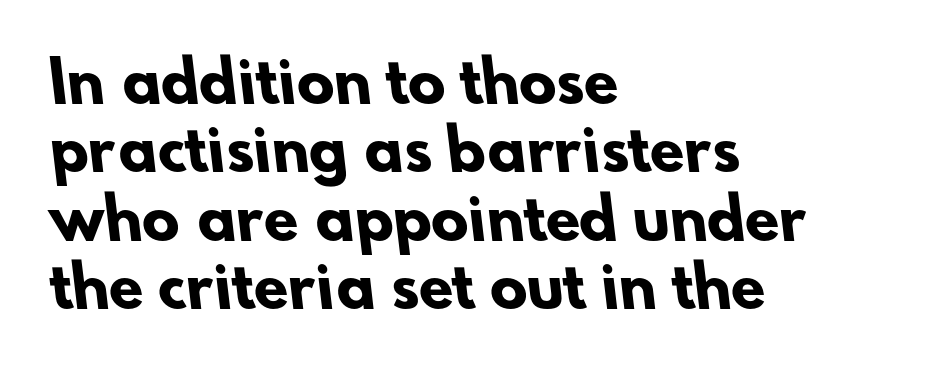
These lines keep a tight, regular rhythm from letter to letter. Each letter's strokes conclude bluntly, with no projecting serifs. Lines of text with bare space underneath. Looks like regular typesetting: each glyph gets only the width it needs. Stroke thickness is high; the sample reads as a true bold.
